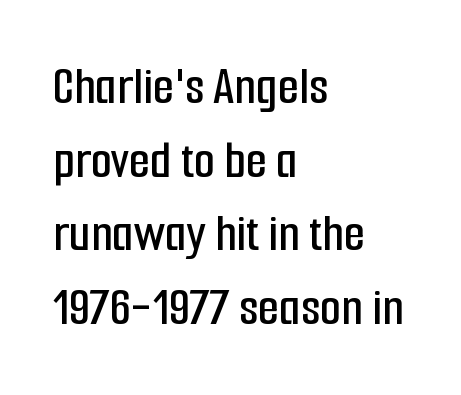
Q: Is the text italic (slanted)? A: No, it is upright.
Q: Is the typeface a serif or a sans-serif typeface? A: Sans-serif.
Q: Is the text underlined? A: No.
Q: How is the paragraph aligned? A: Left-aligned.
Q: Is the spacing between letters normal or unusually wide? A: Normal.
Q: Is the spacing between lines tight, normal or loose? A: Normal.
Q: Width (condensed, normal, or wide)? A: Condensed.
Q: Stroke contrast? A: Low.
Q: x-height? A: Medium.
Q: Monospaced? A: No.
